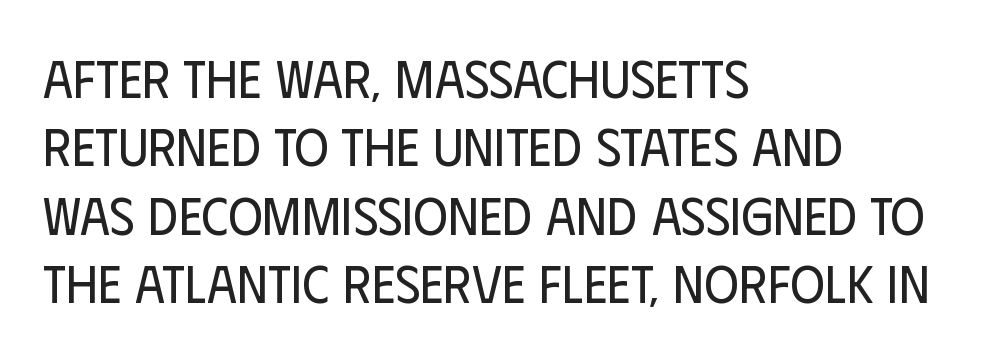
The image shows 53 px regular-weight, condensed sans-serif type, upright; set left-aligned, normal line spacing (1.29x), normal letter spacing, not underlined; low stroke contrast and a large x-height.
